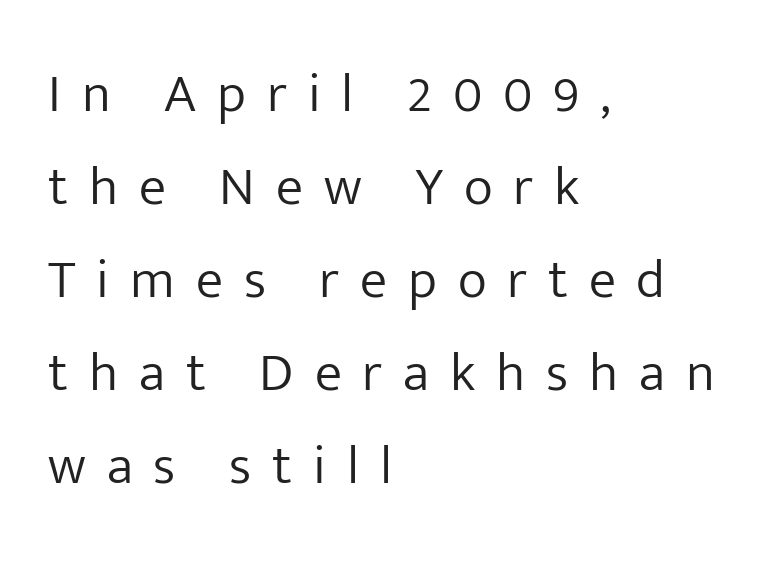
Q: Is the text bold? A: No.
Q: Is the text italic (slanted)? A: No, it is upright.
Q: Is the typeface a serif or a sans-serif typeface? A: Sans-serif.
Q: Is the text underlined? A: No.
Q: How is the paragraph aligned? A: Left-aligned.
Q: Is the spacing between letters normal or unusually wide? A: Unusually wide.
Q: Is the spacing between lines tight, normal or loose? A: Normal.
Q: Width (condensed, normal, or wide)? A: Normal.
Q: Stroke contrast? A: Low.
Q: x-height? A: Medium.
Q: Monospaced? A: No.
